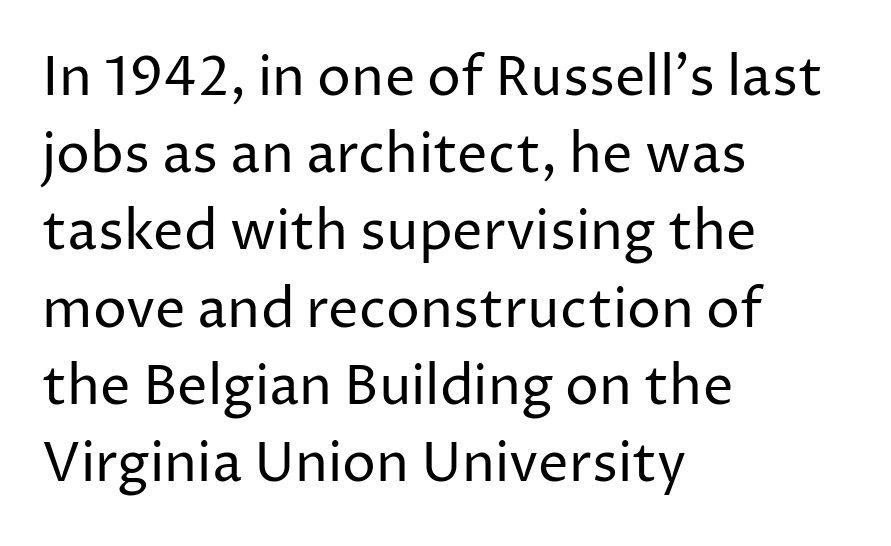
Left-aligned paragraph, ragged on the right. Nothing heavy about these letters — not bold at all. The designer left line spacing at the default. You could not count columns in this text — the font is proportionally spaced.
